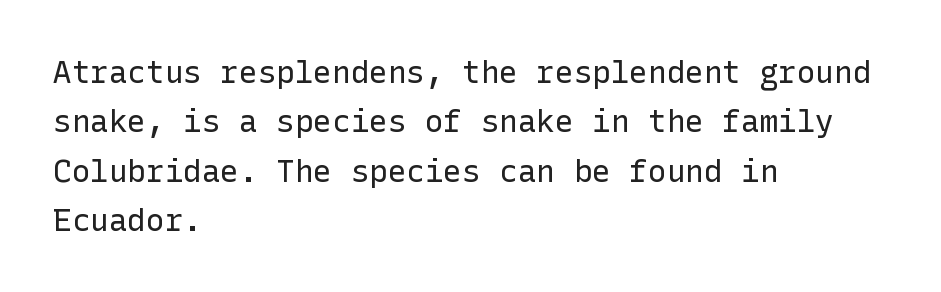
Q: Is the text bold? A: No.
Q: Is the text italic (slanted)? A: No, it is upright.
Q: Is the typeface a serif or a sans-serif typeface? A: Sans-serif.
Q: Is the text underlined? A: No.
Q: How is the paragraph aligned? A: Left-aligned.
Q: Is the spacing between letters normal or unusually wide? A: Normal.
Q: Is the spacing between lines tight, normal or loose? A: Normal.
Q: Width (condensed, normal, or wide)? A: Normal.
Q: Stroke contrast? A: Low.
Q: x-height? A: Medium.
